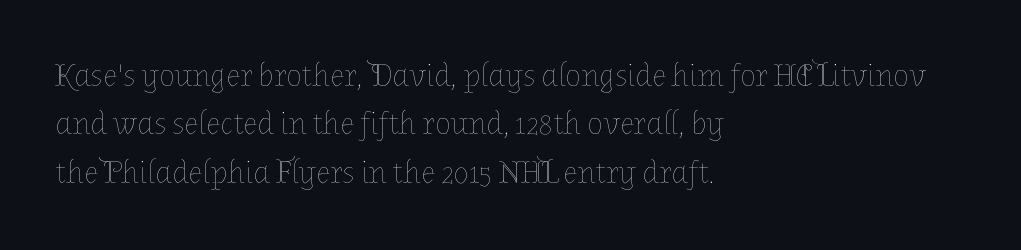
The image shows 32 px thin type, upright; set left-aligned, normal line spacing (1.51x), normal letter spacing, not underlined; low stroke contrast and a medium x-height.
